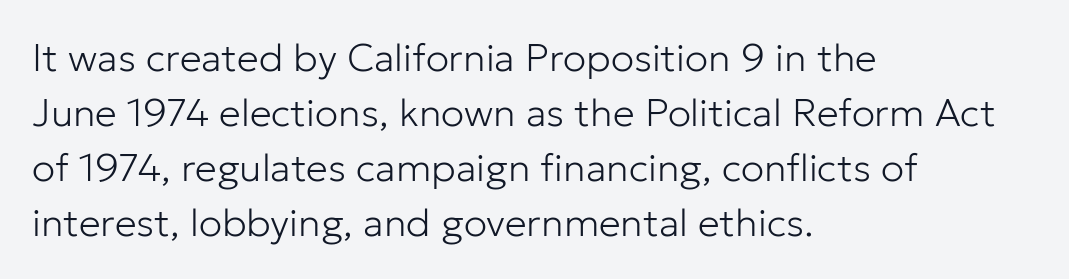
No extra ink here — the face is not bold. Visually the block forms a straight wall on the left and a jagged coastline on the right. The block of text has a typical density, with ordinary space between rows. The face used here is proportionally spaced, like ordinary book or web type.
